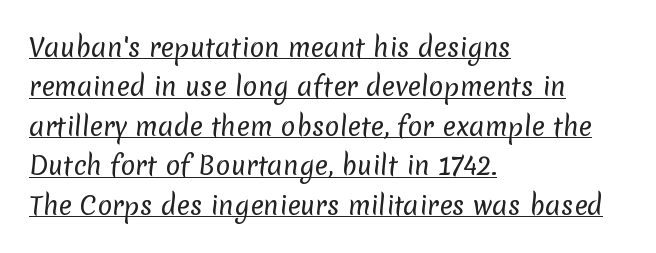
The image shows 25 px text type; set left-aligned, normal line spacing (1.58x), normal letter spacing, underlined.
